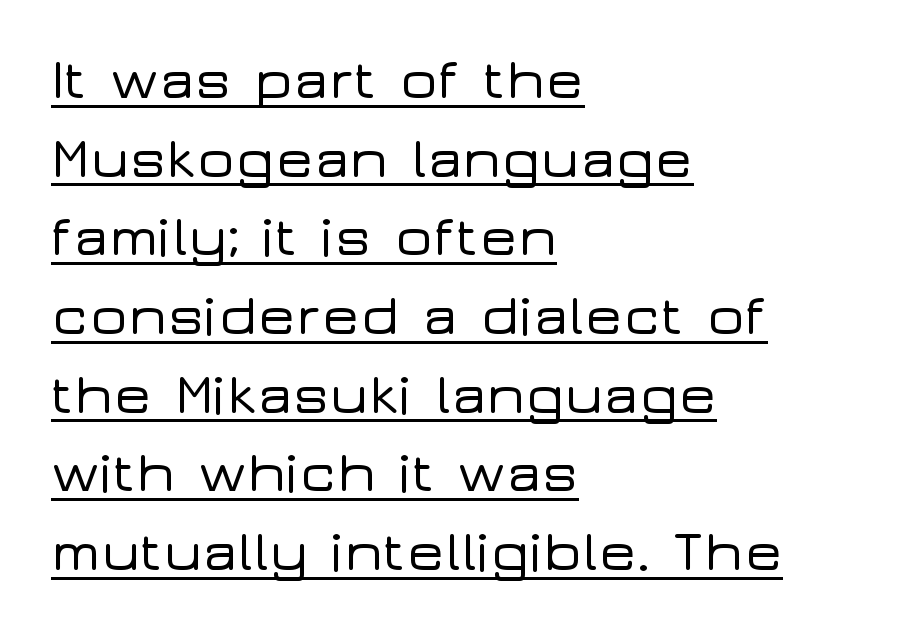
{"serif": "no", "italic": "no", "width": "wide", "stroke_contrast": "low", "x_height": "medium", "monospaced": "no", "underline": "yes", "align": "left", "line_spacing": "normal", "line_spacing_ratio": 1.38, "letter_spacing": "normal", "letter_spacing_em": 0.0, "glyph_px": 57}
